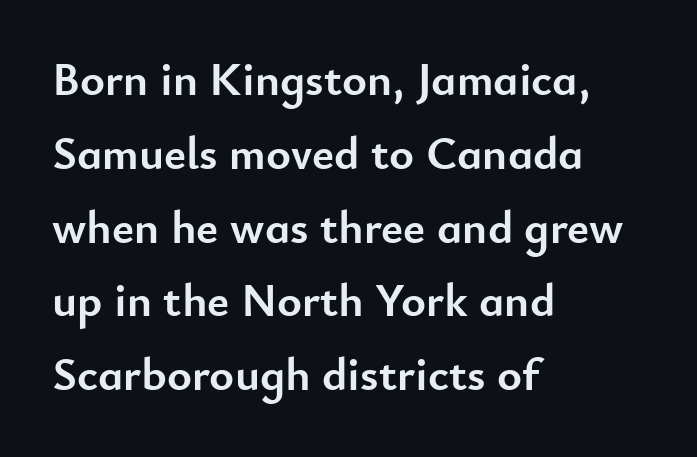
Q: Is the text bold? A: Yes.
Q: Is the text italic (slanted)? A: No, it is upright.
Q: Is the typeface a serif or a sans-serif typeface? A: Sans-serif.
Q: Is the text underlined? A: No.
Q: How is the paragraph aligned? A: Left-aligned.
Q: Is the spacing between letters normal or unusually wide? A: Normal.
Q: Is the spacing between lines tight, normal or loose? A: Normal.
Q: Width (condensed, normal, or wide)? A: Normal.
Q: Stroke contrast? A: Low.
Q: x-height? A: Small.
Q: Monospaced? A: No.
